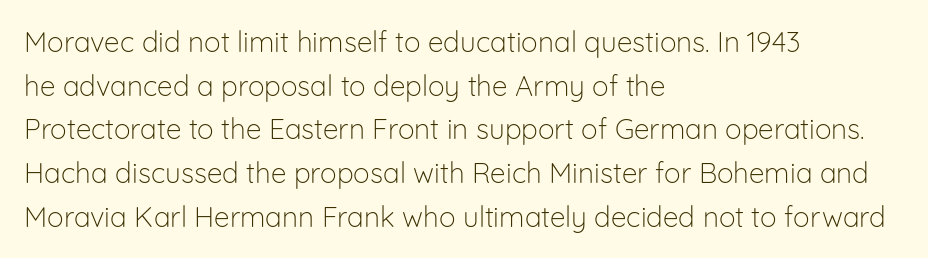
{"serif": "no", "italic": "no", "bold": "no", "weight": "light", "width": "normal", "stroke_contrast": "low", "x_height": "medium", "monospaced": "no", "underline": "no", "align": "left", "line_spacing": "normal", "line_spacing_ratio": 1.56, "letter_spacing": "normal", "letter_spacing_em": 0.0, "glyph_px": 28}
